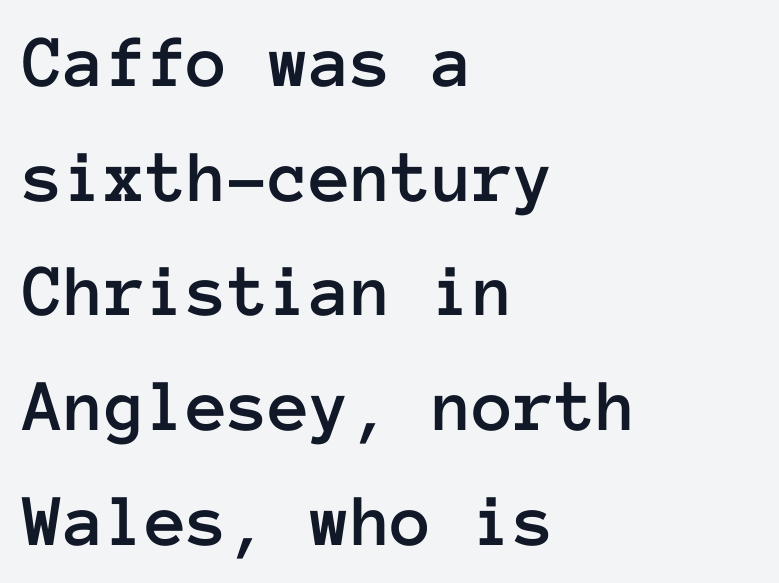
{"italic": "no", "width": "normal", "stroke_contrast": "low", "x_height": "medium", "monospaced": "yes", "underline": "no", "align": "left", "line_spacing": "normal", "line_spacing_ratio": 1.53, "letter_spacing": "normal", "letter_spacing_em": 0.0, "glyph_px": 75}
